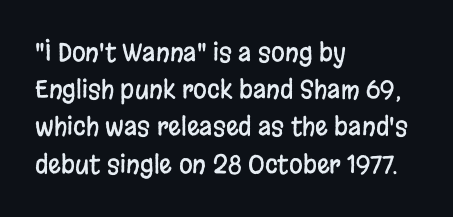
Q: Is the text italic (slanted)? A: No, it is upright.
Q: Is the text underlined? A: No.
Q: How is the paragraph aligned? A: Left-aligned.
Q: Is the spacing between letters normal or unusually wide? A: Normal.
Q: Is the spacing between lines tight, normal or loose? A: Normal.
